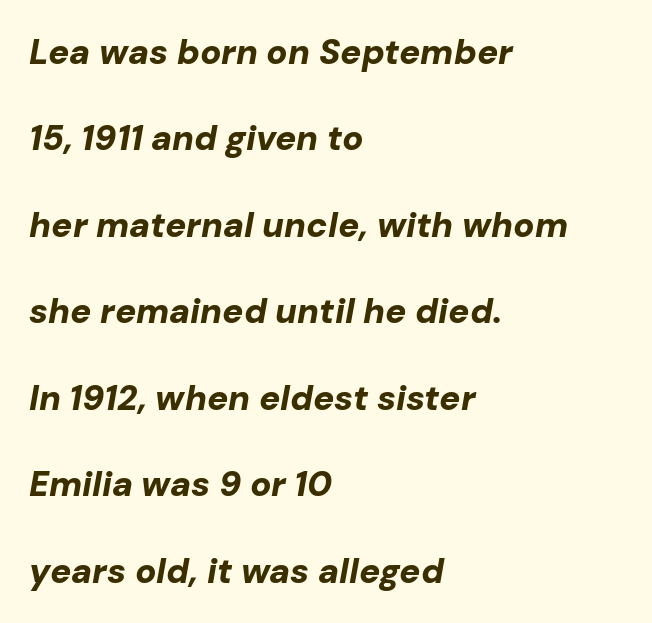
The image shows 35 px bold type, italic (leaning right); set left-aligned, loose line spacing (2.47x), normal letter spacing, not underlined; low stroke contrast and a medium x-height.
